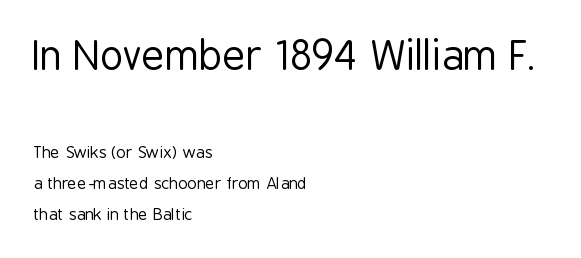
Q: Is the text bold? A: No.
Q: Is the text italic (slanted)? A: No, it is upright.
Q: Is the typeface a serif or a sans-serif typeface? A: Sans-serif.
Q: Is the text underlined? A: No.
Q: How is the paragraph aligned? A: Left-aligned.
Q: Is the spacing between letters normal or unusually wide? A: Normal.
Q: Is the spacing between lines tight, normal or loose? A: Loose.
Q: Which block of text is set in a larger size, the first (top) or the second (bottom)? A: The first (top) one.
Q: Width (condensed, normal, or wide)? A: Condensed.
Q: Stroke contrast? A: Low.
Q: x-height? A: Medium.
Q: Monospaced? A: No.
